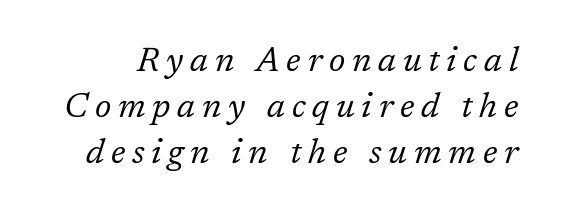
{"serif": "yes", "italic": "yes", "lean": "right", "slant_degrees": 17, "bold": "no", "weight": "regular", "width": "normal", "stroke_contrast": "low", "x_height": "medium", "monospaced": "no", "underline": "no", "line_spacing": "normal", "line_spacing_ratio": 1.35, "letter_spacing": "wide", "letter_spacing_em": 0.2, "glyph_px": 34}
